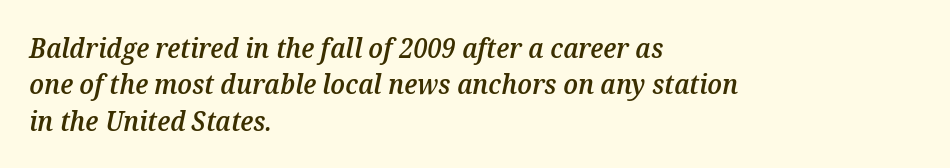
It's the slanting kind of type. Honestly, the row spacing looks completely unremarkable. The passage shown is semibold, sitting just below true bold. Lines of text with bare space underneath. What stands out about the letter spacing? Nothing — it is the standard amount. The setting favours the left margin, as ordinary paragraphs usually do.
